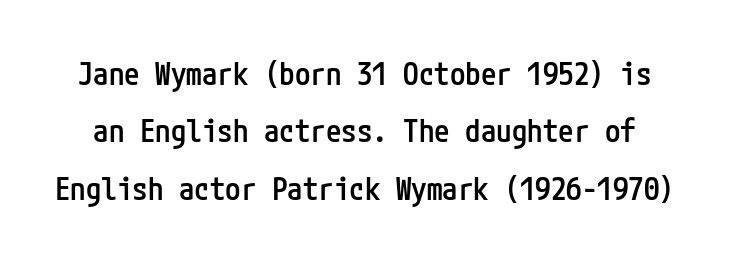
{"serif": "no", "italic": "no", "bold": "semi", "weight": "semibold", "width": "condensed", "stroke_contrast": "low", "x_height": "medium", "underline": "no", "line_spacing_ratio": 1.85, "letter_spacing": "normal", "letter_spacing_em": 0.0, "glyph_px": 31}
